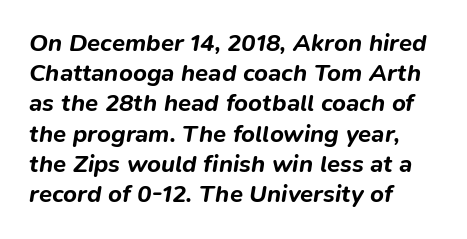
{"italic": "yes", "lean": "right", "slant_degrees": 9, "bold": "yes", "underline": "no", "align": "left", "line_spacing": "normal", "line_spacing_ratio": 1.26, "letter_spacing": "normal", "letter_spacing_em": 0.0, "glyph_px": 24}
